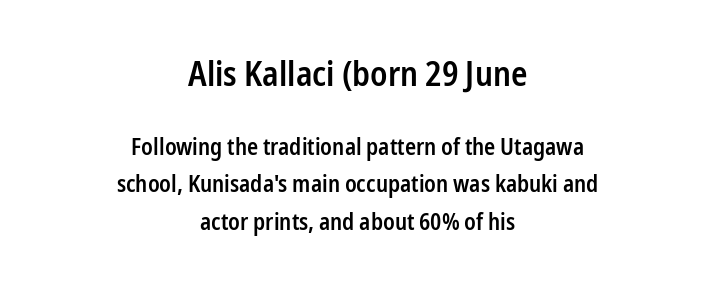
The image shows 34 px semibold, condensed sans-serif type, upright; set centered, normal line spacing (1.63x), normal letter spacing, not underlined; the first (top) block is 1.48x larger; low stroke contrast and a medium x-height.
